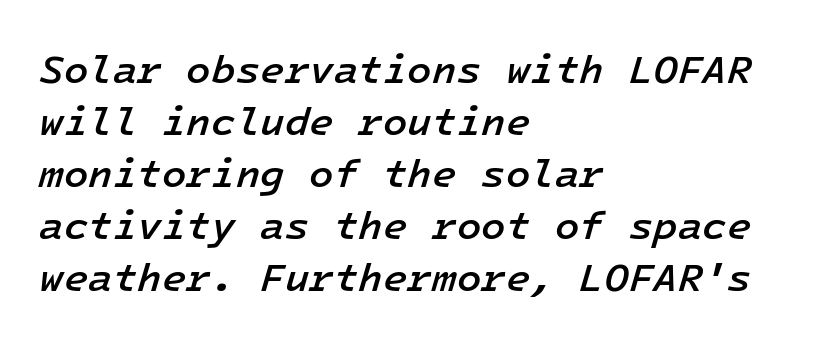
Q: Is the text bold? A: Semi-bold.
Q: Is the text italic (slanted)? A: Yes, it leans right by about 16 degrees.
Q: Is the text underlined? A: No.
Q: How is the paragraph aligned? A: Left-aligned.
Q: Is the spacing between letters normal or unusually wide? A: Normal.
Q: Is the spacing between lines tight, normal or loose? A: Normal.
Q: Width (condensed, normal, or wide)? A: Normal.
Q: Stroke contrast? A: Low.
Q: x-height? A: Medium.
Q: Monospaced? A: Yes.
